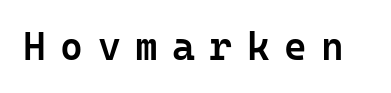
{"serif": "no", "italic": "no", "bold": "semi", "weight": "semibold", "width": "normal", "stroke_contrast": "low", "x_height": "medium", "monospaced": "yes", "underline": "no", "letter_spacing": "wide", "letter_spacing_em": 0.37, "glyph_px": 39}
